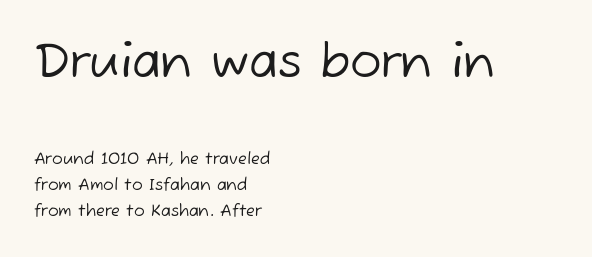
Look at the bottom of the vertical strokes: they stop flat, with no serifs. Lines of text with bare space underneath. Students, note that the glyphs here touch the page at normal intervals. Left-aligned paragraph, ragged on the right. On a weight scale, this lands at 450 or below. Is this a fixed-width face? No — the glyphs have proportional, varying widths.
